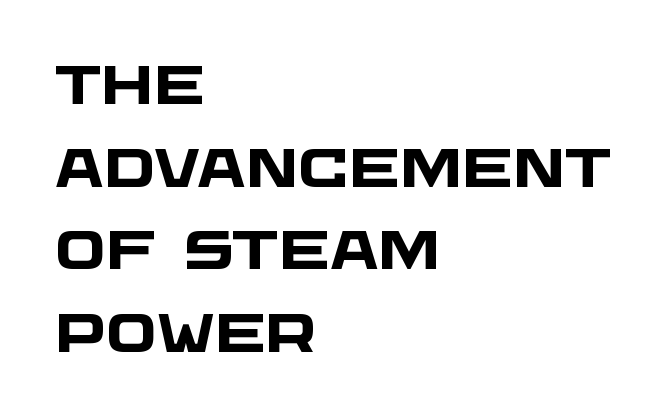
{"serif": "no", "bold": "yes", "weight": "heavy", "width": "wide", "stroke_contrast": "low", "x_height": "large", "monospaced": "no", "underline": "no", "align": "left", "line_spacing": "normal", "line_spacing_ratio": 1.53, "letter_spacing": "normal", "letter_spacing_em": 0.0, "glyph_px": 54}
